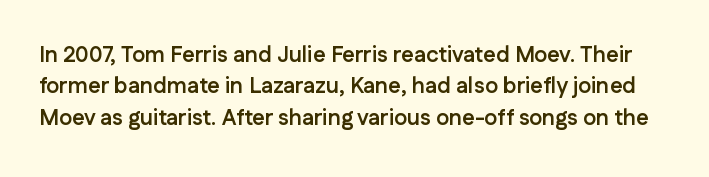
The image shows 22 px bold type, upright; set normal line spacing (1.43x), normal letter spacing, not underlined.
